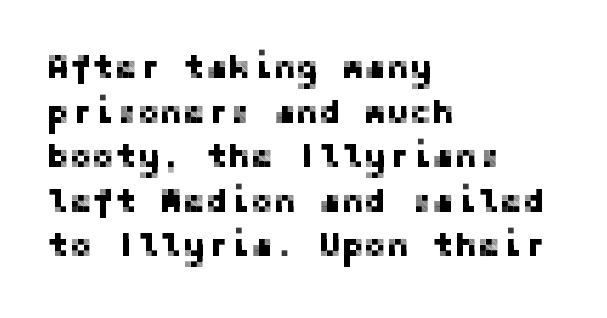
The image shows 34 px sans-serif type, upright; set left-aligned, normal line spacing (1.31x), normal letter spacing, not underlined; low stroke contrast and a medium x-height.
